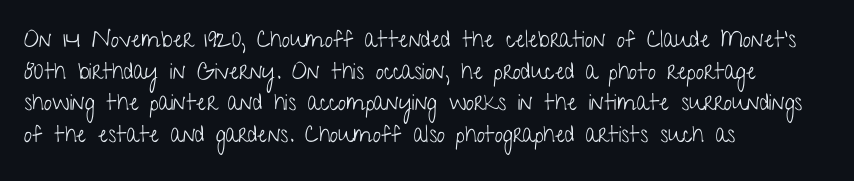
The image shows 23 px text type, upright; set left-aligned, normal line spacing (1.37x), normal letter spacing, not underlined.
